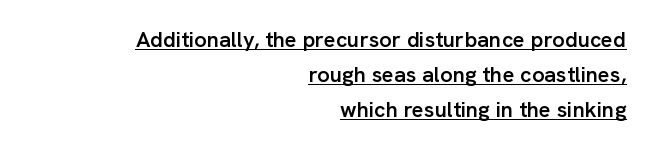
The image shows 22 px text type, upright; set right-aligned, normal line spacing (1.59x), normal letter spacing, underlined.
